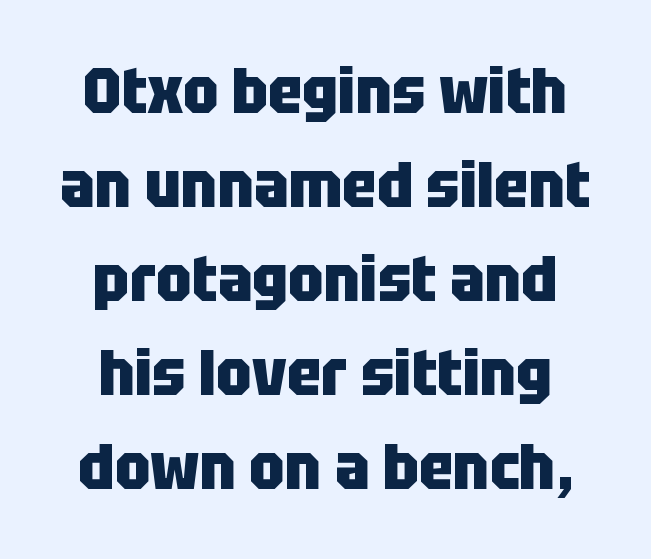
The image shows 64 px heavy, condensed sans-serif type, upright; set centered, normal line spacing (1.47x), normal letter spacing, not underlined; low stroke contrast and a large x-height.
